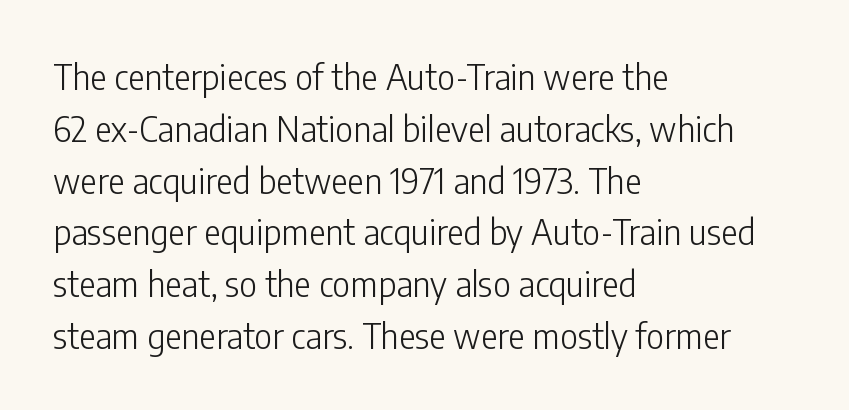
{"serif": "no", "italic": "no", "bold": "no", "weight": "light", "width": "condensed", "stroke_contrast": "low", "x_height": "medium", "monospaced": "no", "underline": "no", "align": "left", "line_spacing": "normal", "line_spacing_ratio": 1.48, "letter_spacing": "normal", "letter_spacing_em": 0.0, "glyph_px": 35}
